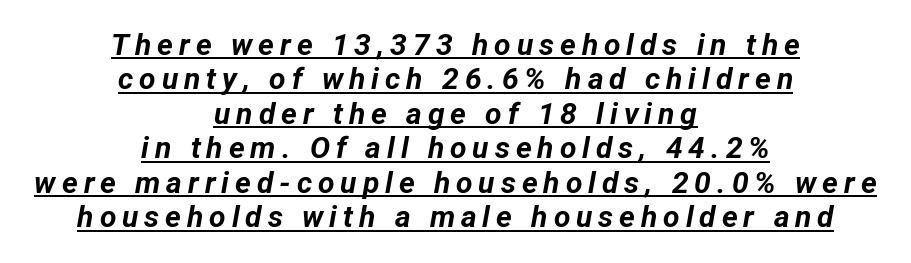
Both edges are ragged and mirror each other, which tells us the setting is centered. Notice how a bar underscores the lettering throughout. This sample uses expanded letter spacing, leaving extra air between glyphs. The letters are slanted; this is an italic face. Regarding leading, the lines here are crowded together.
